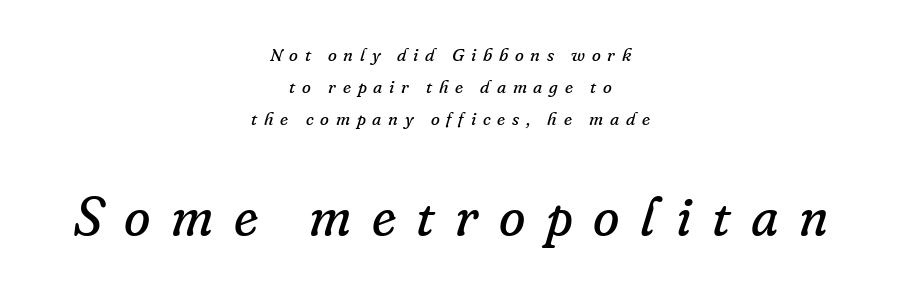
{"serif": "yes", "italic": "yes", "lean": "right", "slant_degrees": 16, "bold": "no", "weight": "regular", "width": "normal", "stroke_contrast": "low", "x_height": "small", "monospaced": "no", "underline": "no", "align": "center", "line_spacing_ratio": 1.78, "letter_spacing": "wide", "letter_spacing_em": 0.38, "larger_block": "second", "size_ratio": 3.0, "glyph_px": 54}
